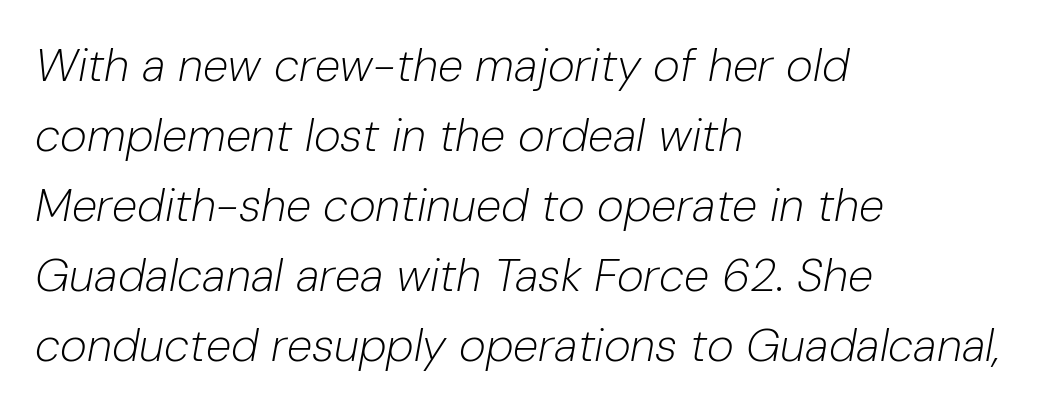
The image shows 46 px light type, italic (leaning right); set left-aligned, normal line spacing (1.52x), normal letter spacing, not underlined; low stroke contrast and a medium x-height.
